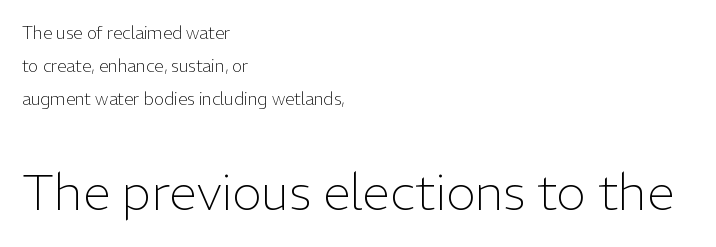
The image shows 50 px light sans-serif type, upright; set left-aligned, loose line spacing (1.95x), normal letter spacing, not underlined; the second (bottom) block is 2.94x larger; low stroke contrast and a medium x-height.
